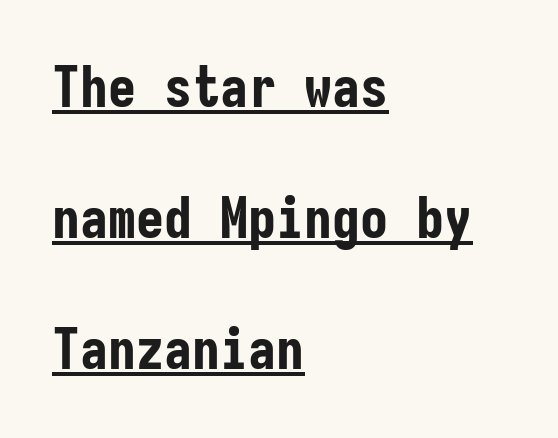
Default kerning and tracking; the words read as compact shapes. A typographer would call this underscored text. All the whitespace from short lines collects on the right. The passage shown is typed in a monospace face where columns stay perfectly aligned.
